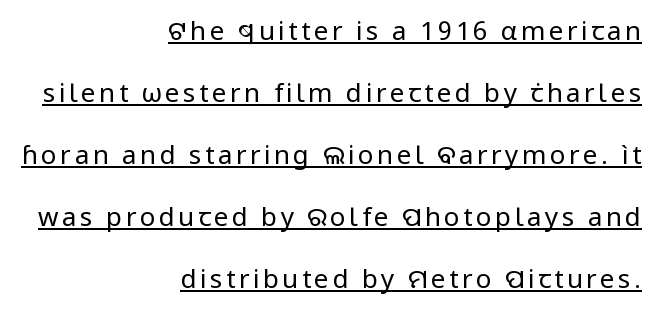
Leftover space on each line is placed entirely before the opening word. The lettering holds an erect, upright posture throughout. Counters stay open thanks to moderate or lighter strokes. Horizontal bands of white between lines are thick stripes. Descenders here cross a horizontal rule under the line.
